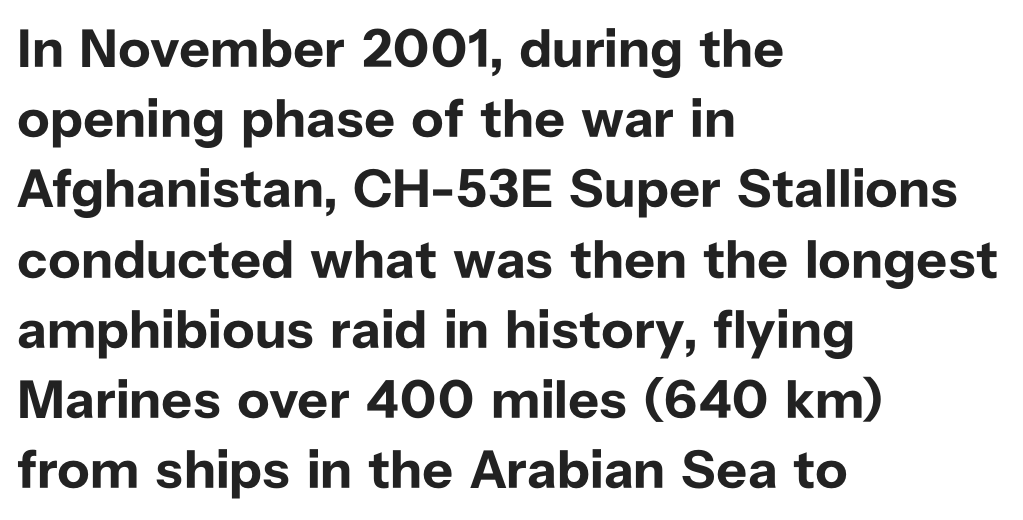
{"serif": "no", "italic": "no", "bold": "yes", "weight": "bold", "width": "normal", "stroke_contrast": "low", "x_height": "medium", "monospaced": "no", "underline": "no", "align": "left", "line_spacing": "normal", "line_spacing_ratio": 1.3, "letter_spacing": "normal", "letter_spacing_em": 0.0, "glyph_px": 54}
